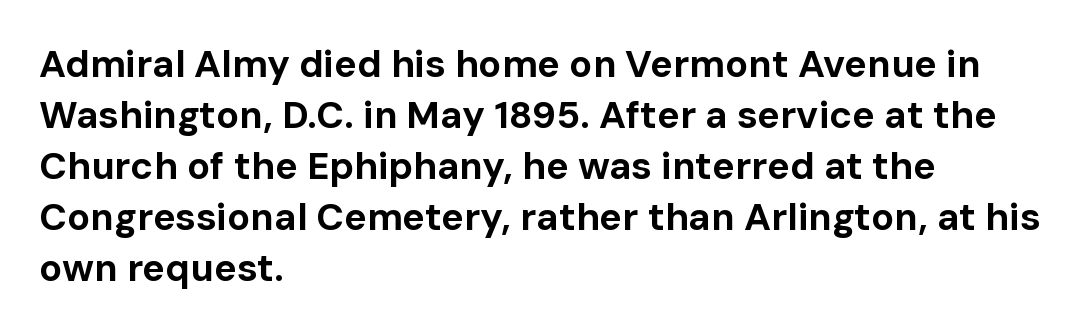
The text was rendered using a sans face with plain stroke endings. The lines sit at an ordinary, default distance from one another. Glance below the letters and you will spot only blank space. Its strokes are broad and dark, the hallmark of bold type.
